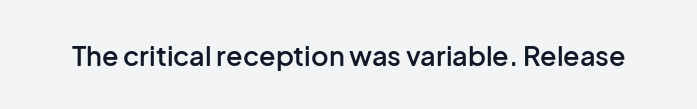
Q: Is the text bold? A: Semi-bold.
Q: Is the text italic (slanted)? A: No, it is upright.
Q: Is the text underlined? A: No.
Q: Is the spacing between letters normal or unusually wide? A: Normal.
